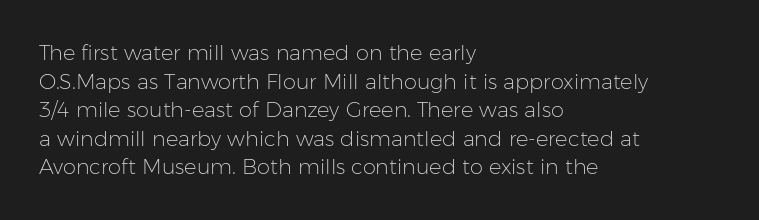
Line beginnings align vertically; line endings do not. Whoever set this chose a conventional vertical rhythm. Stroke mass is kept to a normal reading level or below. Nobody touched the tracking dial on this one.
